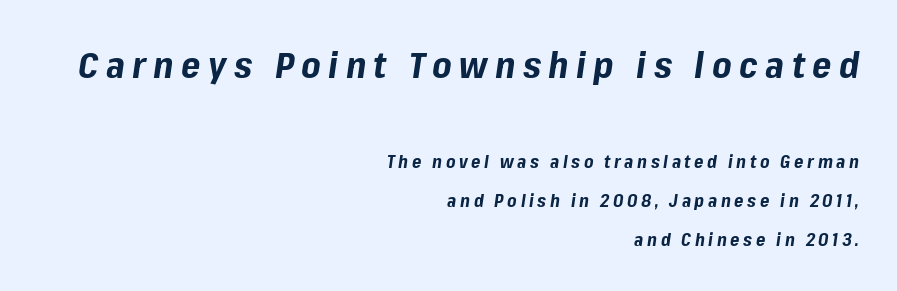
Q: Is the text bold? A: Yes.
Q: Is the text italic (slanted)? A: Yes, it leans right by about 8 degrees.
Q: Is the text underlined? A: No.
Q: How is the paragraph aligned? A: Right-aligned.
Q: Is the spacing between letters normal or unusually wide? A: Unusually wide.
Q: Is the spacing between lines tight, normal or loose? A: Loose.
Q: Which block of text is set in a larger size, the first (top) or the second (bottom)? A: The first (top) one.
Q: Width (condensed, normal, or wide)? A: Normal.
Q: Stroke contrast? A: Low.
Q: x-height? A: Medium.
Q: Monospaced? A: No.
